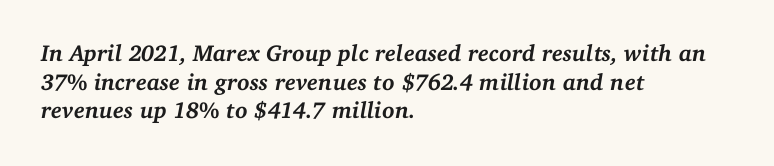
The image shows 23 px bold type, italic (leaning right); set left-aligned, line spacing 1.24x, normal letter spacing, not underlined.
